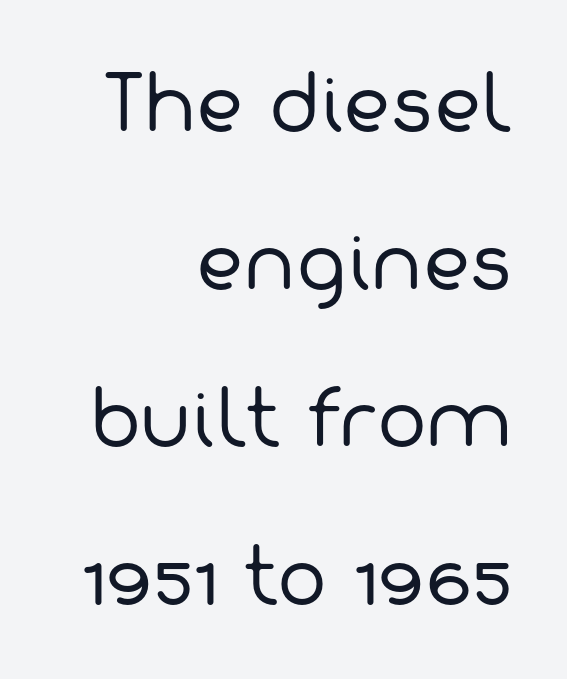
Casual observation: everything's shoved over to the right. This sample uses a sans-serif face. The foot of each line stays bare and open. The space between consecutive lines is lavish. This sample has the flowing, uneven cadence of proportional lettering.
